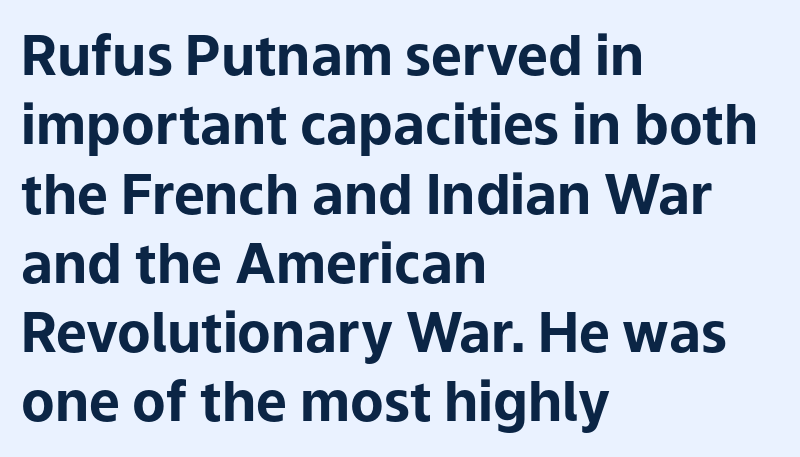
{"serif": "no", "italic": "no", "bold": "yes", "weight": "bold", "width": "normal", "stroke_contrast": "low", "x_height": "medium", "monospaced": "no", "underline": "no", "align": "left", "line_spacing": "normal", "line_spacing_ratio": 1.26, "letter_spacing": "normal", "letter_spacing_em": 0.0, "glyph_px": 55}
